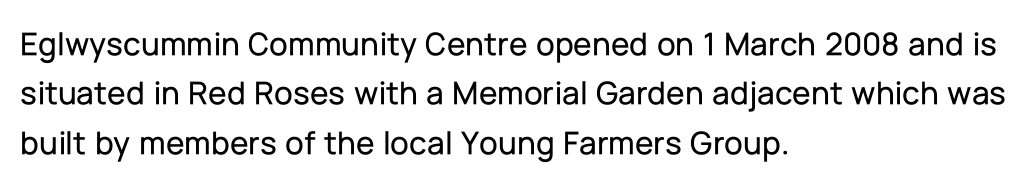
The image shows 34 px sans-serif type, upright; set left-aligned, normal line spacing (1.45x), normal letter spacing, not underlined; low stroke contrast and a medium x-height.
